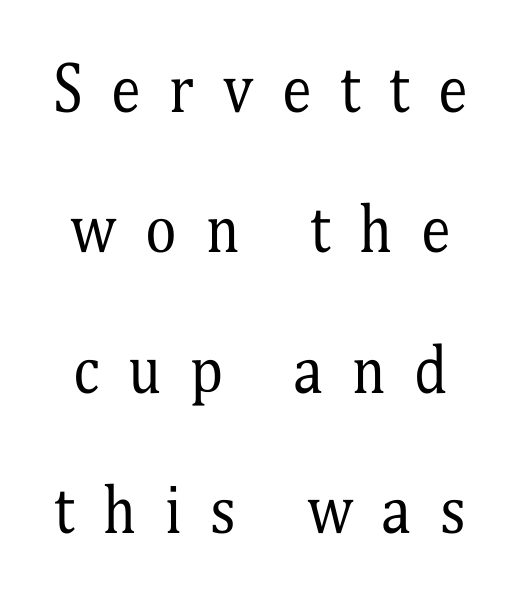
Each row of text sits above clean, open space. Every character sits straight up, as roman type does. Is this a sans? No — the strokes have serifs. This rendering widens character spacing well past its baseline value. No letter is thick-stroked: the sample isn't bold. Varying glyph widths throughout — classic text-font behaviour.
